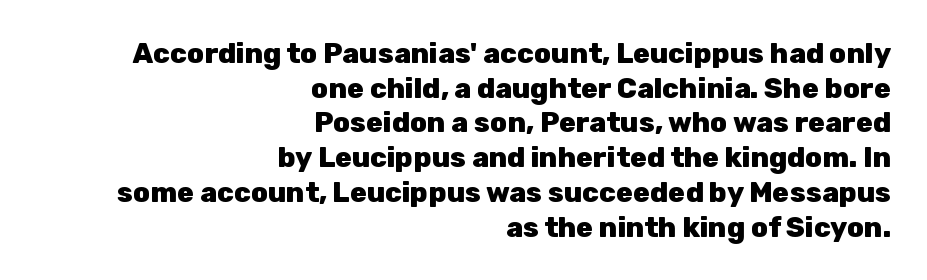
Q: Is the text bold? A: Yes.
Q: Is the text italic (slanted)? A: No, it is upright.
Q: Is the typeface a serif or a sans-serif typeface? A: Sans-serif.
Q: Is the text underlined? A: No.
Q: How is the paragraph aligned? A: Right-aligned.
Q: Is the spacing between letters normal or unusually wide? A: Normal.
Q: Width (condensed, normal, or wide)? A: Normal.
Q: Stroke contrast? A: Low.
Q: x-height? A: Medium.
Q: Monospaced? A: No.
